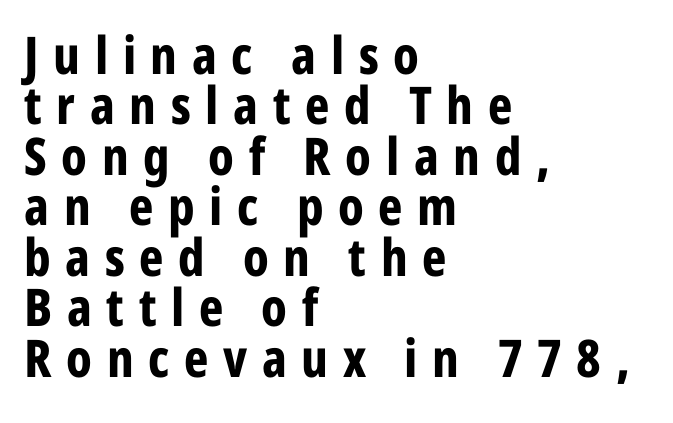
{"serif": "no", "italic": "no", "bold": "yes", "weight": "bold", "width": "condensed", "stroke_contrast": "low", "x_height": "medium", "monospaced": "no", "underline": "no", "align": "left", "line_spacing": "tight", "line_spacing_ratio": 0.97, "letter_spacing": "wide", "letter_spacing_em": 0.28, "glyph_px": 52}
